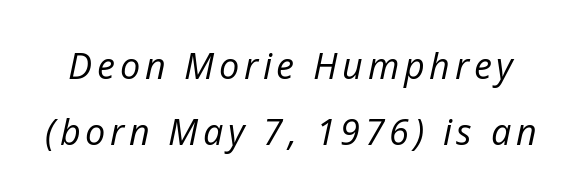
Characters are canted at an angle relative to the baseline's perpendicular. Is the type heavy? It reads as light-to-regular instead. The passage shown is not underscored anywhere. Proportional: the letters do not fall into vertical columns.
